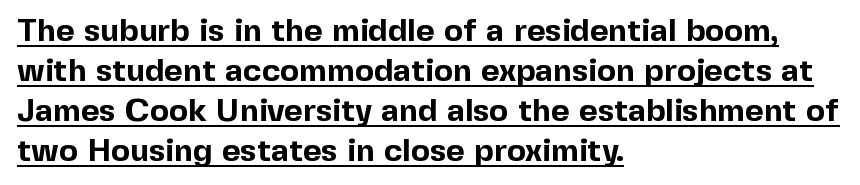
Grotesque or geometric, the face here clearly has no serifs. These lines keep a tight, regular rhythm from letter to letter. Is the type bold? Yes — the strokes are clearly thick and heavy. Summary of vertical rhythm: regular, with standard interline spacing.
